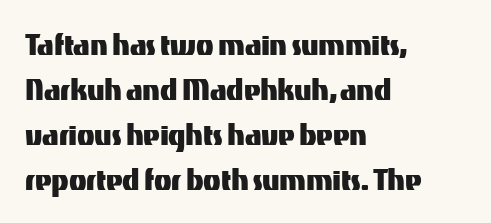
The image shows 36 px sans-serif type, upright; set left-aligned, normal line spacing (1.25x), normal letter spacing, not underlined; medium stroke contrast and a medium x-height.
